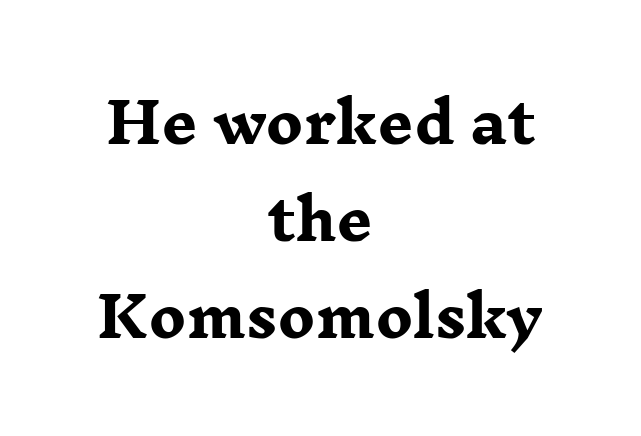
Typesetter's note: full bold, strokes at maximum text heaviness. Nobody touched the tracking dial on this one. A typesetter would call this proportional, since set widths differ per character. Unmarked baselines from the first word to the last. Font category for this specimen: serif.
